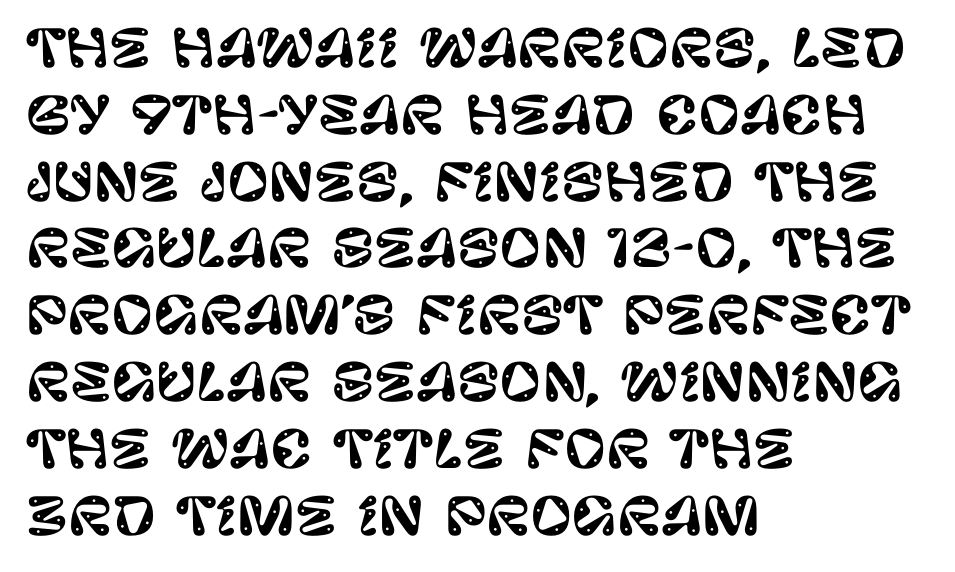
Q: Is the text italic (slanted)? A: Yes.
Q: Is the typeface a serif or a sans-serif typeface? A: Sans-serif.
Q: Is the text underlined? A: No.
Q: How is the paragraph aligned? A: Left-aligned.
Q: Is the spacing between letters normal or unusually wide? A: Normal.
Q: Is the spacing between lines tight, normal or loose? A: Normal.
Q: Width (condensed, normal, or wide)? A: Normal.
Q: Stroke contrast? A: Low.
Q: x-height? A: Large.
Q: Monospaced? A: No.
